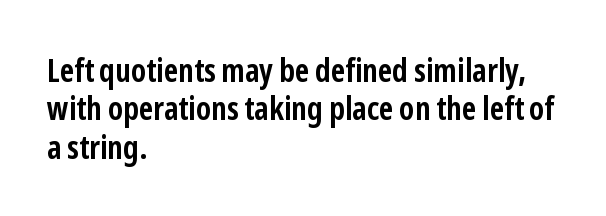
Has an underline been added? It has not. The letters advance in unequal steps, a hallmark of proportional type. Heavy-handed strokes throughout: this text is bold. Observe the ordinary spacing: letters are neighbours, not strangers.
